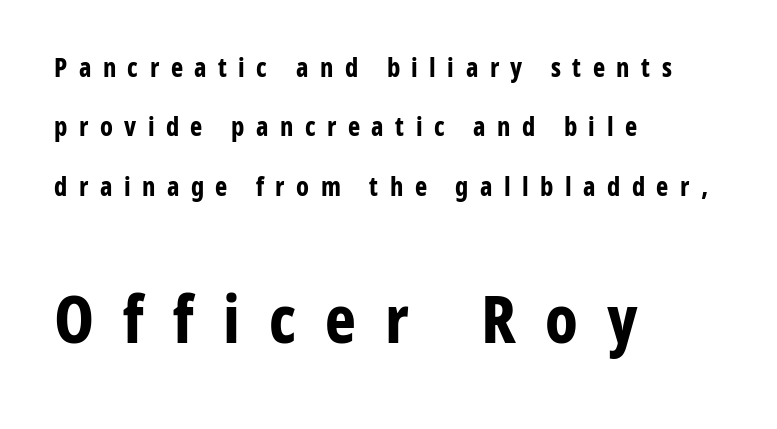
The image shows 66 px bold, condensed sans-serif type, upright; set left-aligned, loose line spacing (2.28x), unusually wide letter spacing (+0.44 em), not underlined; the second (bottom) block is 2.54x larger; low stroke contrast and a medium x-height.
